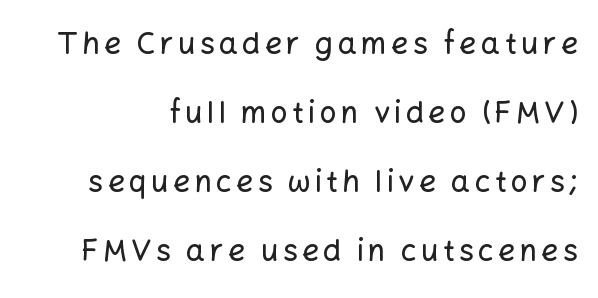
Q: Is the text italic (slanted)? A: No, it is upright.
Q: Is the typeface a serif or a sans-serif typeface? A: Sans-serif.
Q: Is the text underlined? A: No.
Q: Is the spacing between lines tight, normal or loose? A: Loose.
Q: Width (condensed, normal, or wide)? A: Normal.
Q: Stroke contrast? A: Low.
Q: x-height? A: Medium.
Q: Monospaced? A: No.
